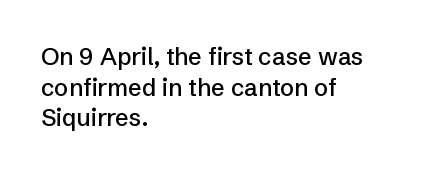
The image shows 24 px text type, upright; set left-aligned, normal line spacing (1.28x), normal letter spacing, not underlined.
